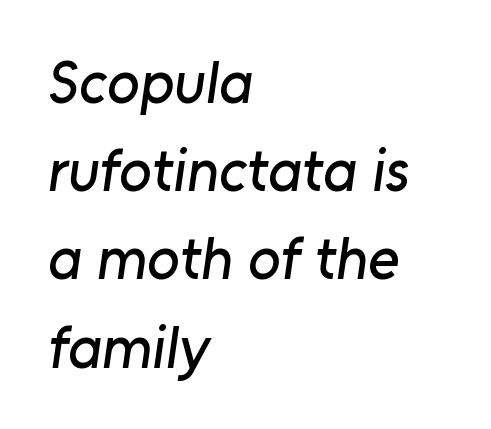
The image shows 60 px sans-serif type; set left-aligned, normal line spacing (1.47x), normal letter spacing, not underlined; low stroke contrast and a medium x-height.
